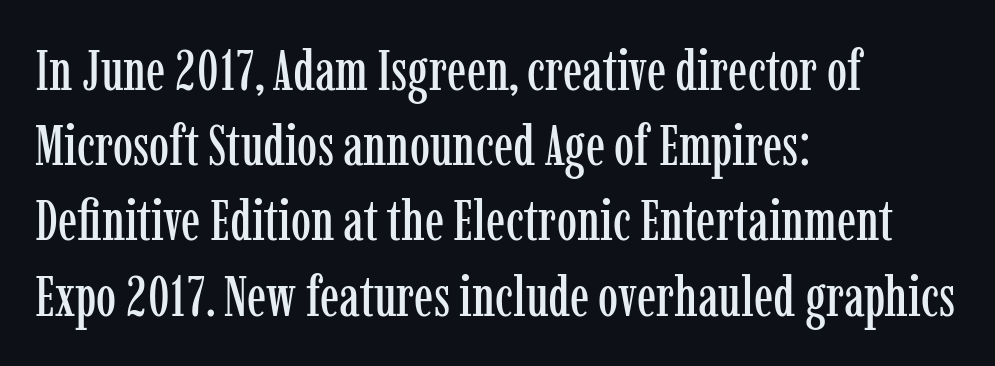
The image shows 57 px condensed serif type, upright; set left-aligned, normal line spacing (1.32x), normal letter spacing, not underlined; low stroke contrast and a medium x-height.
